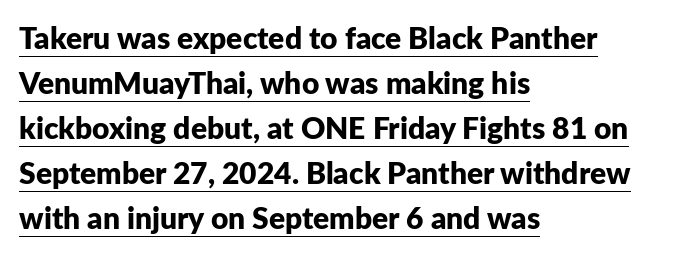
Quick note: not italic, upright. Strong, thick strokes mark this as bold type. Alignment: flush left. The text was rendered using a sans face with plain stroke endings. This sample keeps an unexceptional amount of space between lines.
